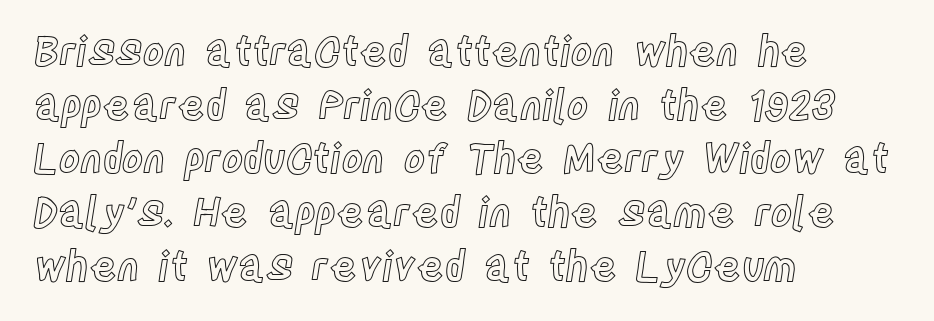
The image shows 41 px condensed type; set left-aligned, normal line spacing (1.31x), normal letter spacing, not underlined; a large x-height.
